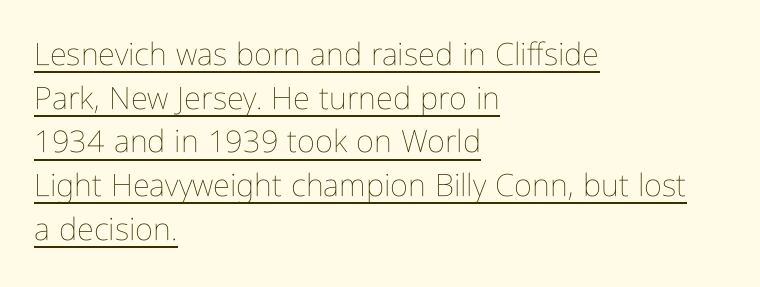
Stems here are at most as thick as an everyday book face. These lines sit exactly where default settings would place them. A continuous stroke trails under the words, as in a hyperlink. Character widths vary here, with narrow letters taking less room than wide ones. What stands out about the letter spacing? Nothing — it is the standard amount.
